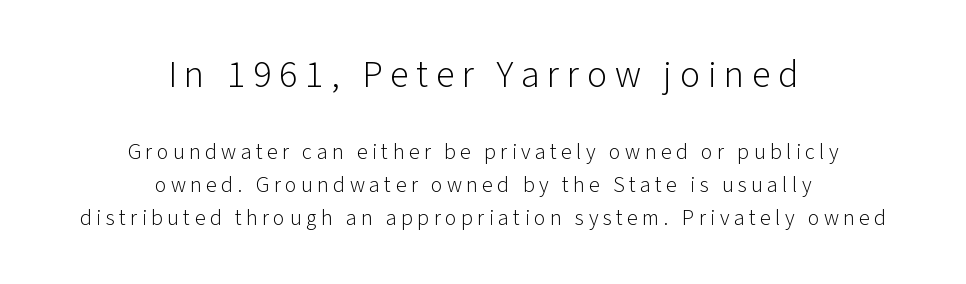
A quiet, ordinary-to-light weight characterises the typeface. Is there much room between lines? A standard amount, neither cramped nor airy. The passage shown is typeset with a sans-serif family. The more generous point size was reserved for the upper chunk. Bare-footed words on every line. Compared with typical body copy, the letter spacing here is much looser.
